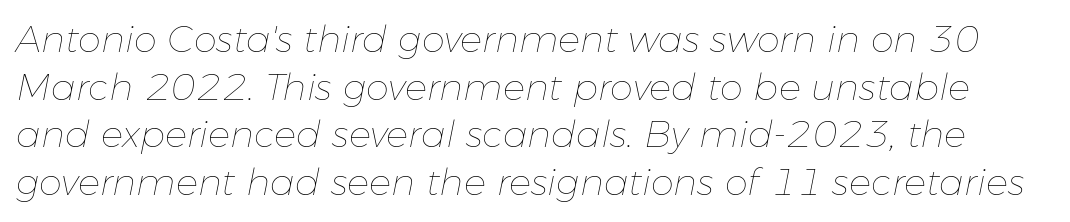
The image shows 37 px thin type, italic (leaning right); set normal line spacing (1.29x), normal letter spacing, not underlined; low stroke contrast and a medium x-height.
